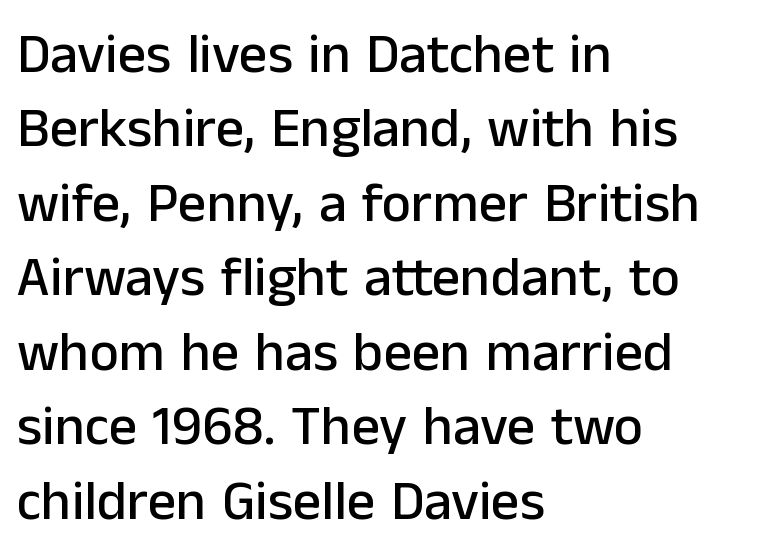
Q: Is the text italic (slanted)? A: No, it is upright.
Q: Is the typeface a serif or a sans-serif typeface? A: Sans-serif.
Q: Is the text underlined? A: No.
Q: How is the paragraph aligned? A: Left-aligned.
Q: Is the spacing between letters normal or unusually wide? A: Normal.
Q: Is the spacing between lines tight, normal or loose? A: Normal.
Q: Width (condensed, normal, or wide)? A: Normal.
Q: Stroke contrast? A: Low.
Q: x-height? A: Medium.
Q: Monospaced? A: No.
